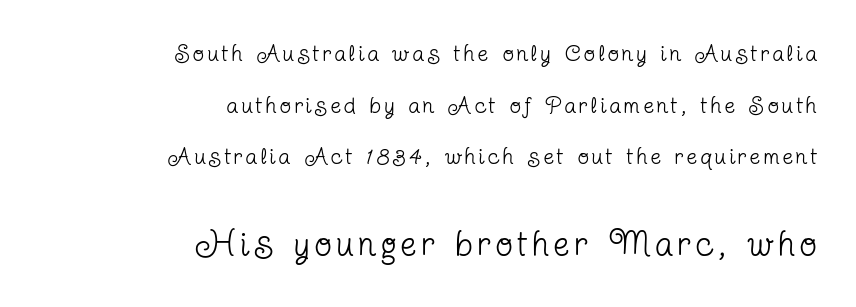
A light-to-regular cut is what we see here. The lettering holds an erect, upright posture throughout. Leading is clearly above the norm, producing a sparse column. Letterform terminals end in serifs throughout the passage. Plain, unruled lines of type.
